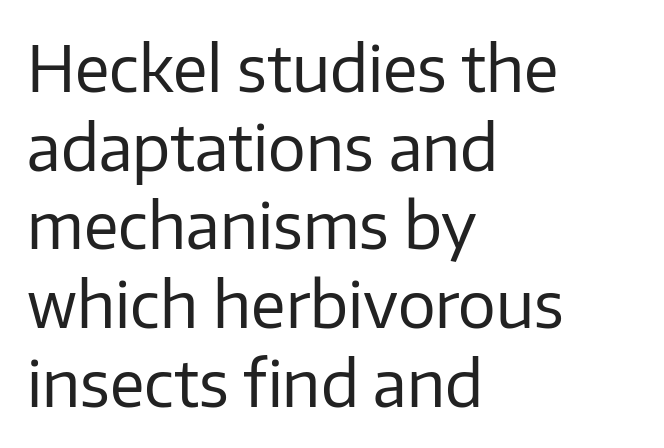
Q: Is the text bold? A: No.
Q: Is the text italic (slanted)? A: No, it is upright.
Q: Is the typeface a serif or a sans-serif typeface? A: Sans-serif.
Q: Is the text underlined? A: No.
Q: How is the paragraph aligned? A: Left-aligned.
Q: Is the spacing between letters normal or unusually wide? A: Normal.
Q: Is the spacing between lines tight, normal or loose? A: Normal.
Q: Width (condensed, normal, or wide)? A: Normal.
Q: Stroke contrast? A: Low.
Q: x-height? A: Medium.
Q: Monospaced? A: No.
